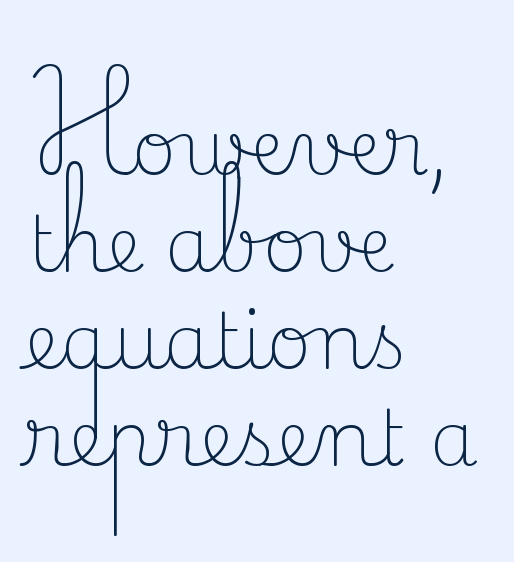
{"serif": "yes", "italic": "no", "bold": "no", "weight": "light", "width": "normal", "stroke_contrast": "low", "x_height": "small", "monospaced": "no", "underline": "no", "align": "left", "line_spacing": "normal", "line_spacing_ratio": 1.26, "letter_spacing": "normal", "letter_spacing_em": 0.0, "glyph_px": 77}
